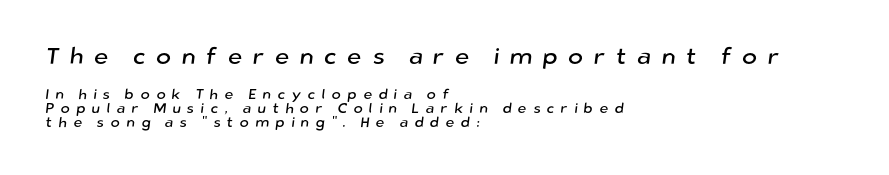
The image shows 23 px text type; set left-aligned, tight line spacing (1.01x), unusually wide letter spacing (+0.45 em), not underlined; the first (top) block is 1.64x larger.
